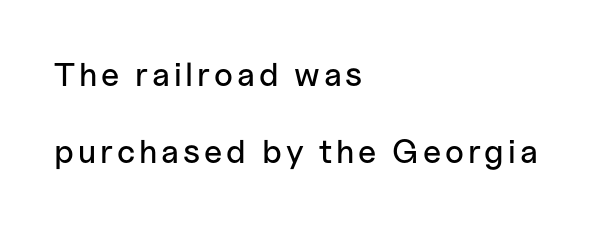
{"serif": "no", "italic": "no", "width": "normal", "stroke_contrast": "low", "x_height": "medium", "monospaced": "no", "underline": "no", "align": "left", "line_spacing": "loose", "line_spacing_ratio": 2.34, "glyph_px": 33}
